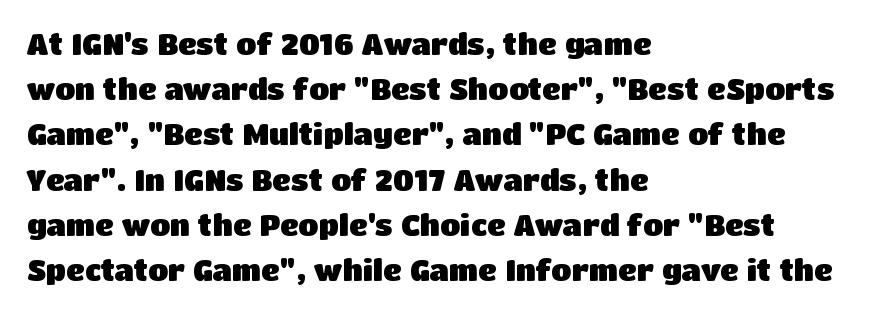
The image shows 29 px heavy sans-serif type, upright; set left-aligned, normal line spacing (1.56x), normal letter spacing, not underlined; low stroke contrast and a large x-height.
